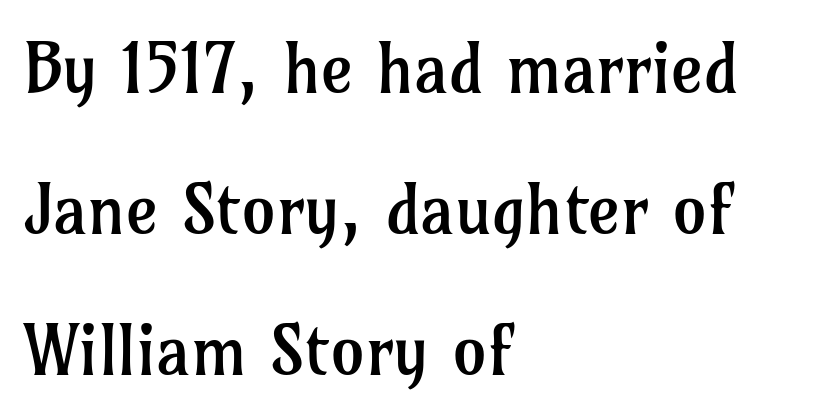
The specimen reads as upright at a glance. Vertical spacing — loose. The passage shown is typeset with a serif family. Teacher's note: observe the even left margin — that is flush-left alignment. Heft: none added — not bold. Plain, unruled lines of type.
